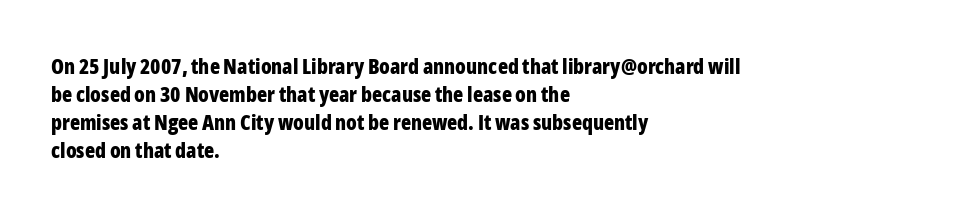
The image shows 21 px bold type, upright; set left-aligned, normal line spacing (1.34x), normal letter spacing, not underlined.
